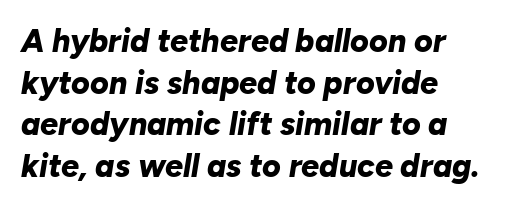
The image shows 32 px bold type, italic (leaning right); set left-aligned, normal line spacing (1.3x), normal letter spacing, not underlined; low stroke contrast and a medium x-height.
